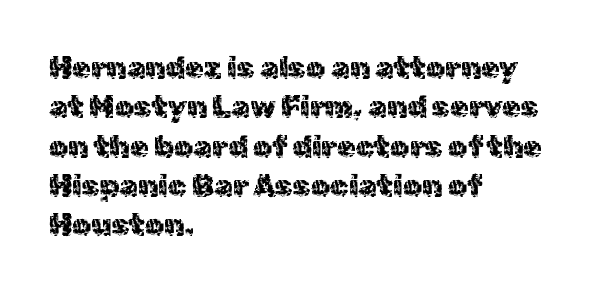
Letterform terminals end flat and unadorned throughout the passage. Posture: upright roman. The rows are spaced the way most documents space them. Type without underlining. The typesetter chose a ragged-right arrangement here. Each letter keeps its own natural width here, so spacing adapts to shape.
